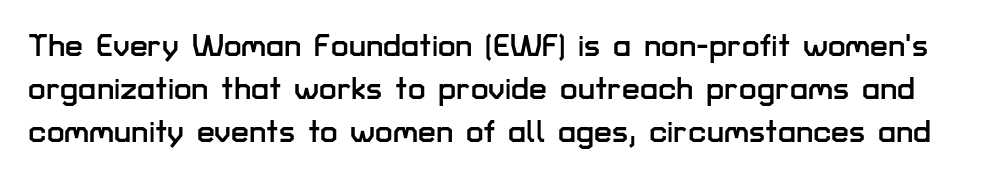
This block has exactly the height ordinary leading produces. Is this a fixed-width face? No — the glyphs have proportional, varying widths. Classification — sans serif. Does extra space separate the letters? No, they use regular spacing.
